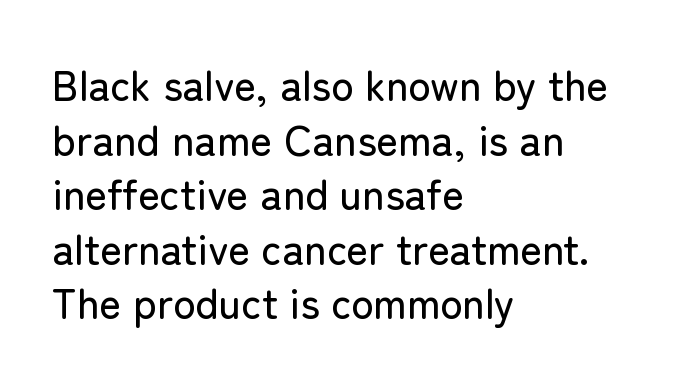
The image shows 42 px sans-serif type, upright; set left-aligned, normal line spacing (1.3x), normal letter spacing, not underlined; low stroke contrast and a medium x-height.
